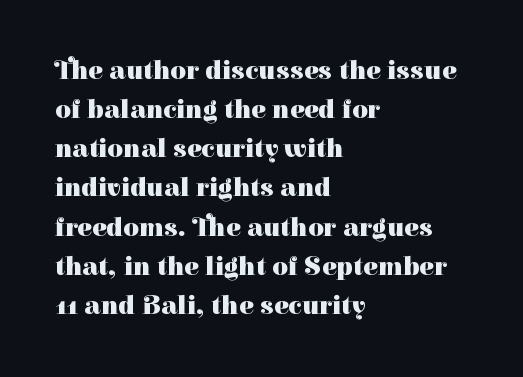
Q: Is the text bold? A: Yes.
Q: Is the text italic (slanted)? A: No, it is upright.
Q: Is the text underlined? A: No.
Q: How is the paragraph aligned? A: Left-aligned.
Q: Is the spacing between letters normal or unusually wide? A: Normal.
Q: Is the spacing between lines tight, normal or loose? A: Normal.
